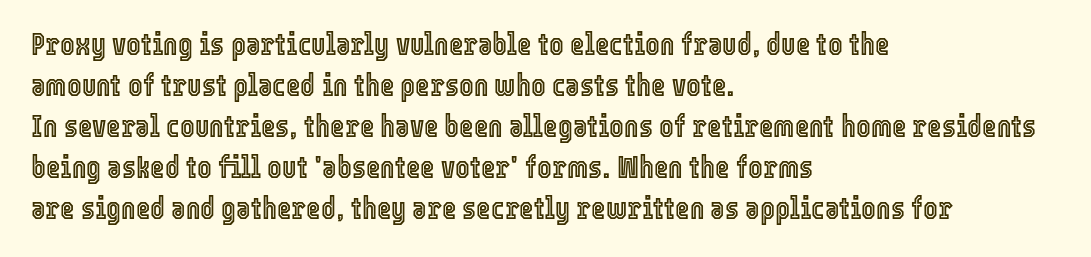
The image shows 31 px condensed type, upright; set left-aligned, normal line spacing (1.32x), normal letter spacing, not underlined; a medium x-height.
